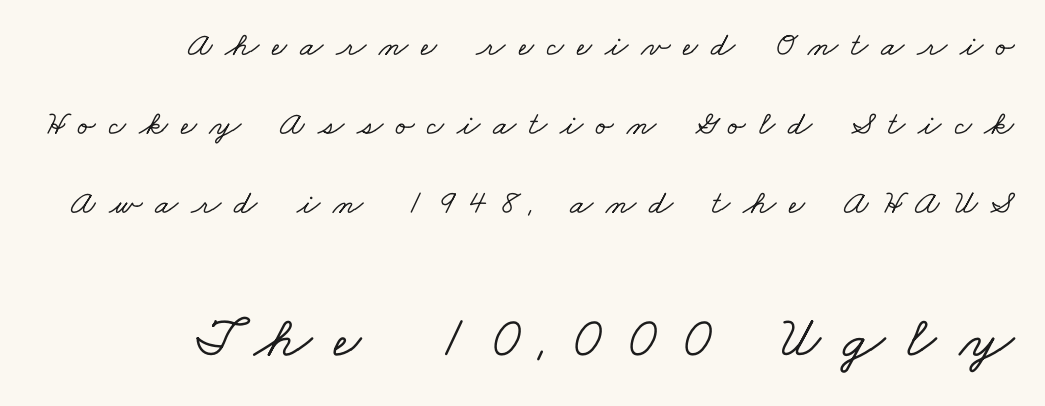
The image shows 59 px wide serif type; set right-aligned, loose line spacing (2.32x), unusually wide letter spacing (+0.38 em), not underlined; the second (bottom) block is 1.74x larger; low stroke contrast and a small x-height.
